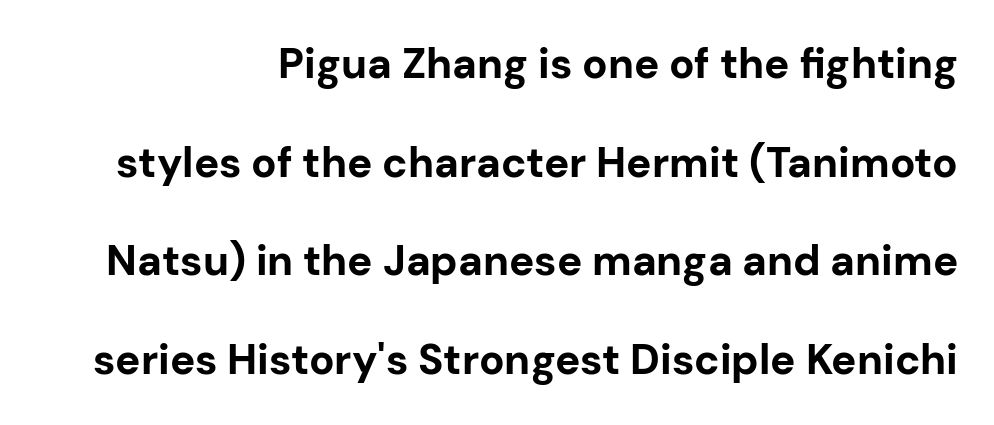
The image shows 42 px bold sans-serif type, upright; set right-aligned, loose line spacing (2.35x), normal letter spacing, not underlined; low stroke contrast and a medium x-height.
